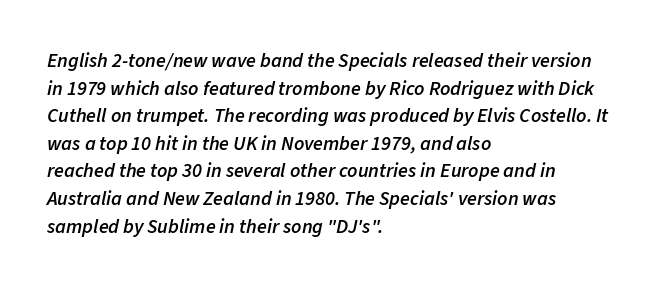
Set as a demibold, roughly 600 on the weight scale. Vertically, the passage feels balanced, rows spaced as you'd expect. The tracking reads as untouched default to a designer's eye. The foot of each line stays bare and open. Compared with ordinary roman type, these characters are visibly tilted. Teacher's note: observe the even left margin — that is flush-left alignment.
